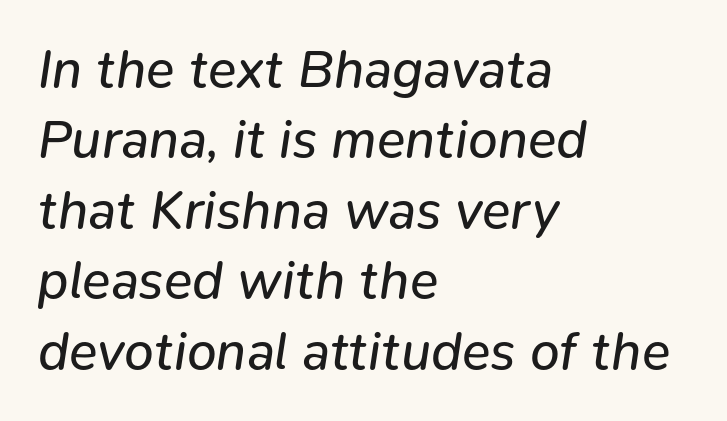
A typesetter would call this proportional, since set widths differ per character. The letters are slanted; this is an italic face. Only glyphs here, with clear space below each row. Inter-character spacing is left at the font's built-in metrics. Every row of glyphs begins at an identical x-position on the left. If you measured baseline to baseline, you'd find a middling distance.
